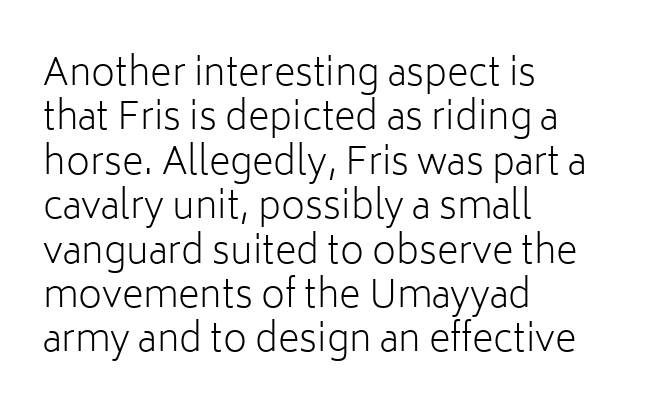
The image shows 37 px light sans-serif type, upright; set left-aligned, line spacing 1.2x, normal letter spacing, not underlined; low stroke contrast and a medium x-height.
